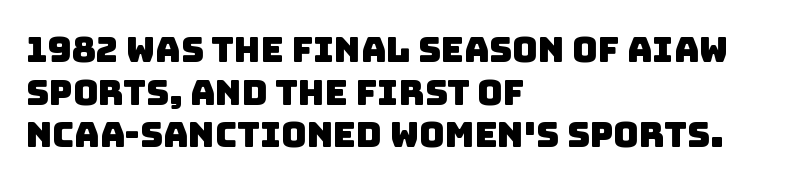
The image shows 35 px sans-serif type; set left-aligned, line spacing 1.22x, normal letter spacing, not underlined; low stroke contrast and a large x-height.
